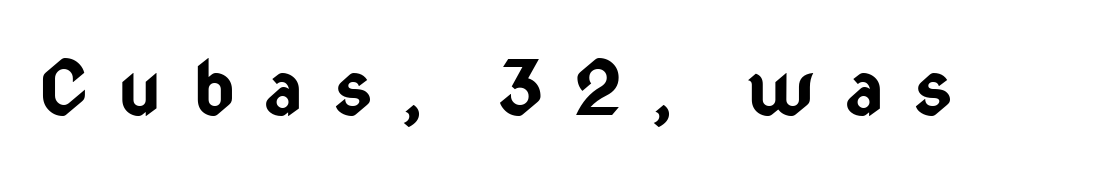
The area under the type is left untouched. Caption: bold face, heavy strokes. A typesetter would call this proportional, since set widths differ per character. Observe the wide spacing: letters keep a clear distance from each other. Is this a sans? Yes — the strokes have no serifs. The letters stand straight up with perfectly vertical stems.
